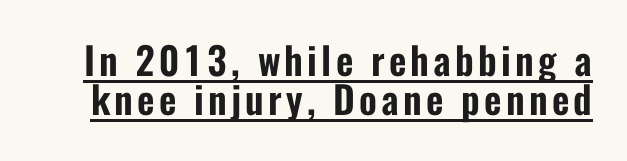
The image shows 38 px condensed sans-serif type, upright; set tight line spacing (1.02x), underlined; low stroke contrast and a medium x-height.
